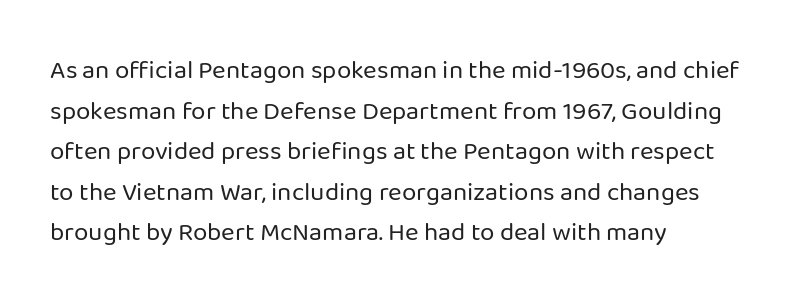
Q: Is the text bold? A: No.
Q: Is the text italic (slanted)? A: No, it is upright.
Q: Is the text underlined? A: No.
Q: How is the paragraph aligned? A: Left-aligned.
Q: Is the spacing between letters normal or unusually wide? A: Normal.
Q: Is the spacing between lines tight, normal or loose? A: Normal.
